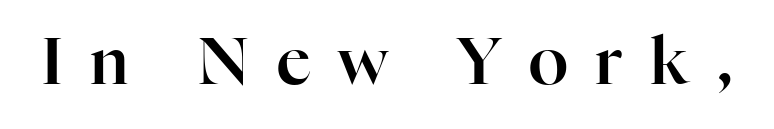
Note the varied advance widths — an 'i' is clearly narrower than an 'm'. Designer's note — italics off, roman on. The typeface chosen for these lines features serifs. The baseline area is clear. Caption: expanded tracking, letters set apart.
